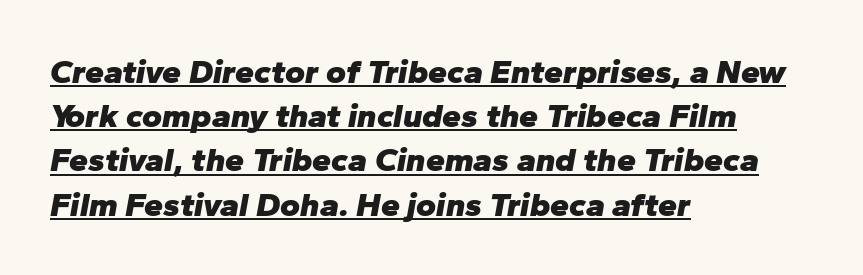
The image shows 34 px heavy type, italic (leaning right); set left-aligned, normal line spacing (1.3x), normal letter spacing, underlined; low stroke contrast and a medium x-height.
